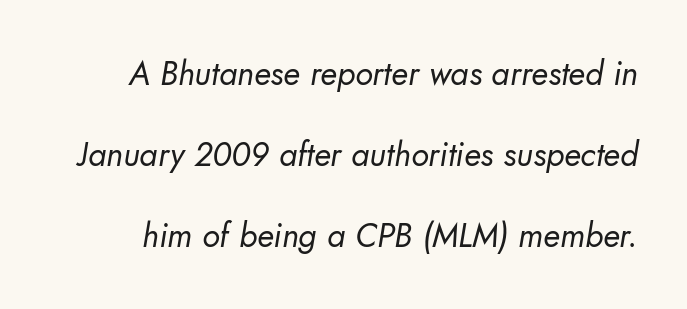
Q: Is the text bold? A: No.
Q: Is the typeface a serif or a sans-serif typeface? A: Sans-serif.
Q: Is the text underlined? A: No.
Q: Is the spacing between letters normal or unusually wide? A: Normal.
Q: Is the spacing between lines tight, normal or loose? A: Loose.
Q: Width (condensed, normal, or wide)? A: Normal.
Q: Stroke contrast? A: Low.
Q: x-height? A: Small.
Q: Monospaced? A: No.
